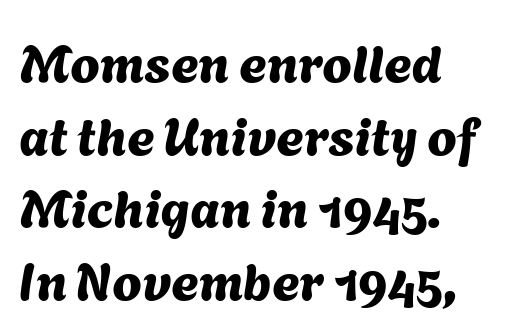
{"serif": "no", "width": "normal", "stroke_contrast": "medium", "x_height": "medium", "monospaced": "no", "underline": "no", "align": "left", "line_spacing": "normal", "line_spacing_ratio": 1.37, "letter_spacing": "normal", "letter_spacing_em": 0.0, "glyph_px": 53}
